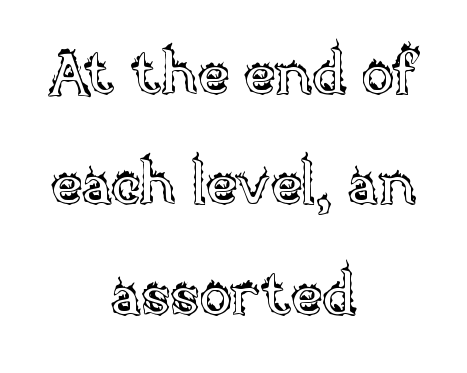
{"italic": "no", "width": "normal", "x_height": "large", "monospaced": "no", "underline": "no", "align": "center", "line_spacing_ratio": 1.84, "letter_spacing": "normal", "letter_spacing_em": 0.0, "glyph_px": 60}
